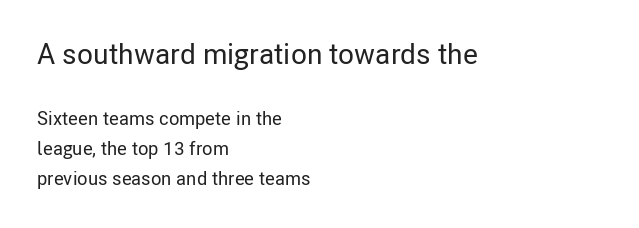
{"serif": "no", "italic": "no", "width": "condensed", "stroke_contrast": "low", "x_height": "medium", "monospaced": "no", "underline": "no", "align": "left", "line_spacing": "normal", "line_spacing_ratio": 1.6, "letter_spacing": "normal", "letter_spacing_em": 0.0, "larger_block": "first", "size_ratio": 1.53, "glyph_px": 29}
